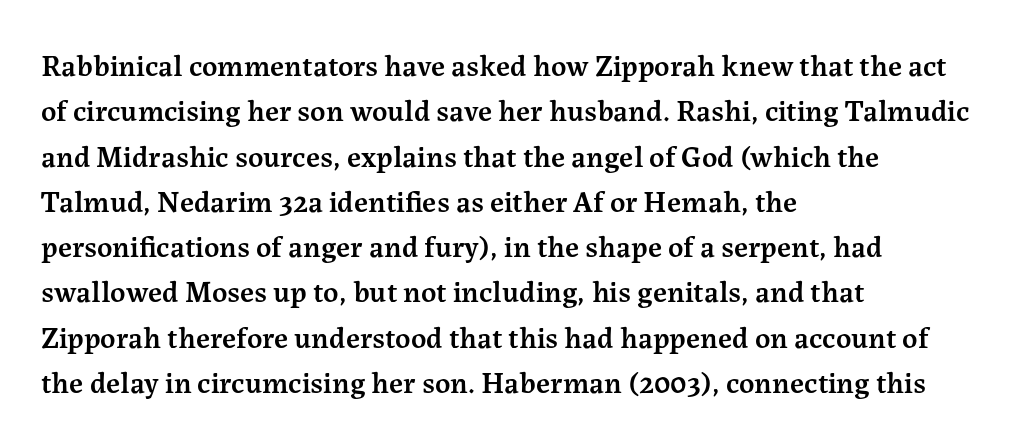
The image shows 30 px semibold serif type, upright; set left-aligned, normal line spacing (1.51x), normal letter spacing, not underlined; medium stroke contrast and a medium x-height.
